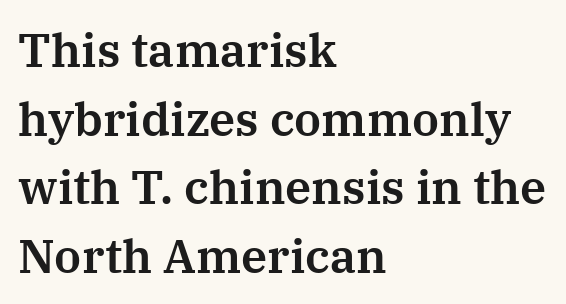
Q: Is the text italic (slanted)? A: No, it is upright.
Q: Is the typeface a serif or a sans-serif typeface? A: Serif.
Q: Is the text underlined? A: No.
Q: How is the paragraph aligned? A: Left-aligned.
Q: Is the spacing between letters normal or unusually wide? A: Normal.
Q: Is the spacing between lines tight, normal or loose? A: Normal.
Q: Width (condensed, normal, or wide)? A: Normal.
Q: Stroke contrast? A: Medium.
Q: x-height? A: Medium.
Q: Monospaced? A: No.
